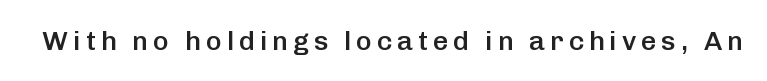
Notice how the stems are strictly vertical — no italics here. The strokes are fattened partway — semibold, not bold. Words float on clear page, feet unadorned.
